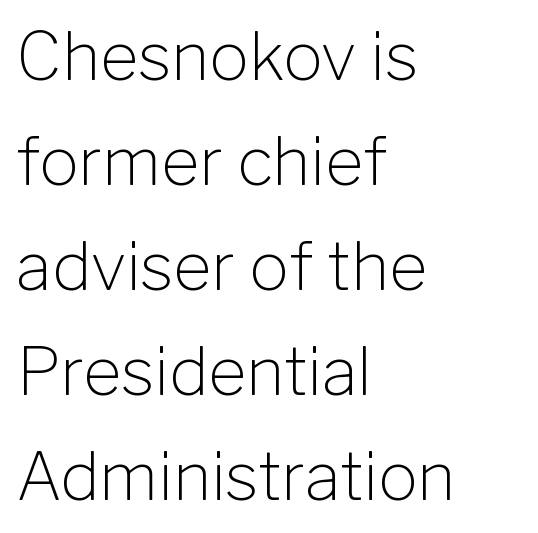
Q: Is the text bold? A: No.
Q: Is the text italic (slanted)? A: No, it is upright.
Q: Is the typeface a serif or a sans-serif typeface? A: Sans-serif.
Q: Is the text underlined? A: No.
Q: How is the paragraph aligned? A: Left-aligned.
Q: Is the spacing between letters normal or unusually wide? A: Normal.
Q: Is the spacing between lines tight, normal or loose? A: Normal.
Q: Width (condensed, normal, or wide)? A: Normal.
Q: Stroke contrast? A: Low.
Q: x-height? A: Medium.
Q: Monospaced? A: No.
